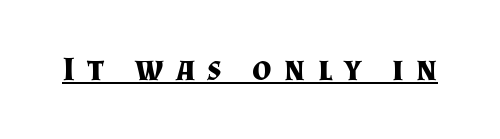
Q: Is the text bold? A: Yes.
Q: Is the text italic (slanted)? A: No, it is upright.
Q: Is the typeface a serif or a sans-serif typeface? A: Serif.
Q: Is the text underlined? A: Yes.
Q: Is the spacing between letters normal or unusually wide? A: Unusually wide.
Q: Width (condensed, normal, or wide)? A: Normal.
Q: Stroke contrast? A: Medium.
Q: x-height? A: Small.
Q: Monospaced? A: No.
